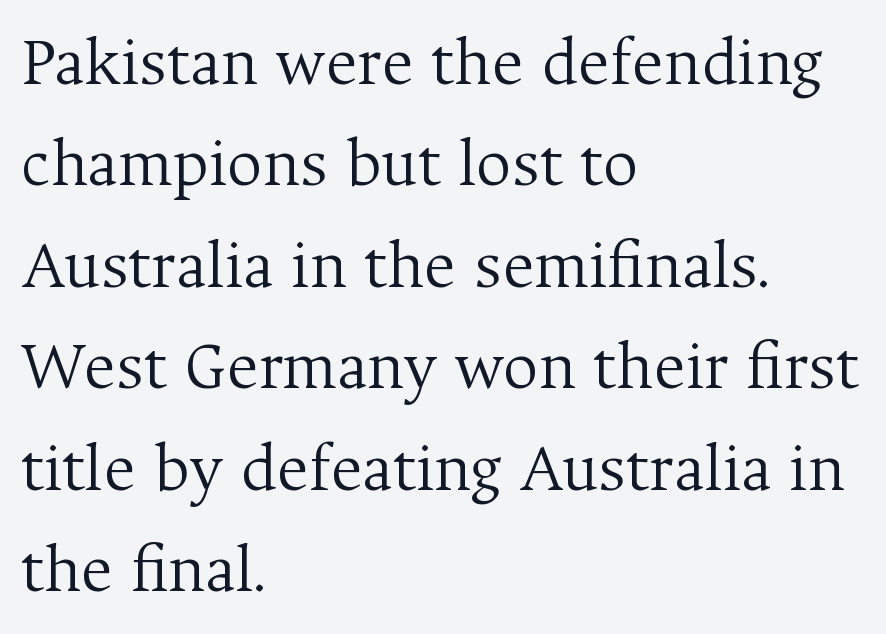
Each new line begins a customary step beneath the previous one. The area under the type is left untouched. Line beginnings align vertically; line endings do not. Check where the strokes stop: tiny serifs finish them off. Bold? No — there's no thickening of the strokes. A roman cut, with each character standing at attention.
